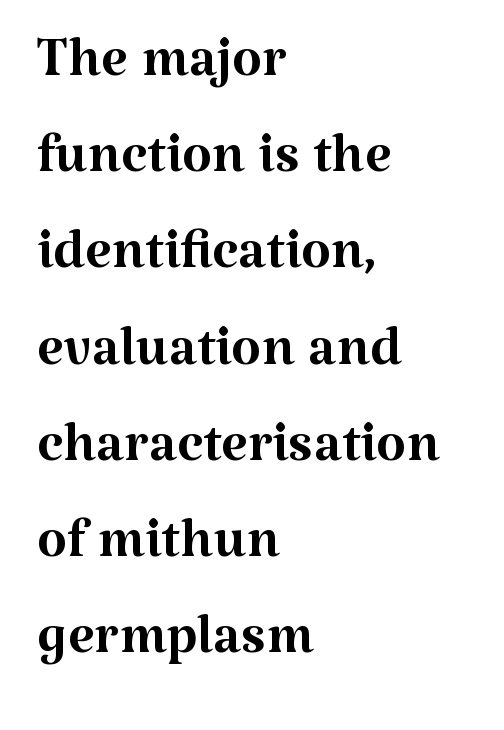
{"serif": "yes", "italic": "no", "bold": "no", "weight": "regular", "width": "normal", "stroke_contrast": "medium", "x_height": "medium", "monospaced": "no", "underline": "no", "align": "left", "line_spacing": "normal", "line_spacing_ratio": 1.25, "letter_spacing": "normal", "letter_spacing_em": 0.0, "glyph_px": 77}
